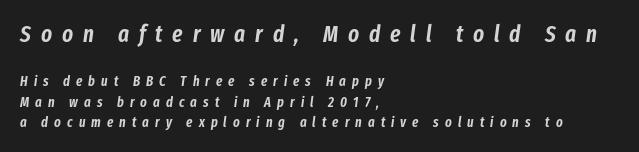
{"italic": "yes", "lean": "right", "slant_degrees": 8, "underline": "no", "align": "left", "line_spacing": "normal", "line_spacing_ratio": 1.47, "letter_spacing": "wide", "letter_spacing_em": 0.43, "larger_block": "first", "size_ratio": 1.64, "glyph_px": 23}
